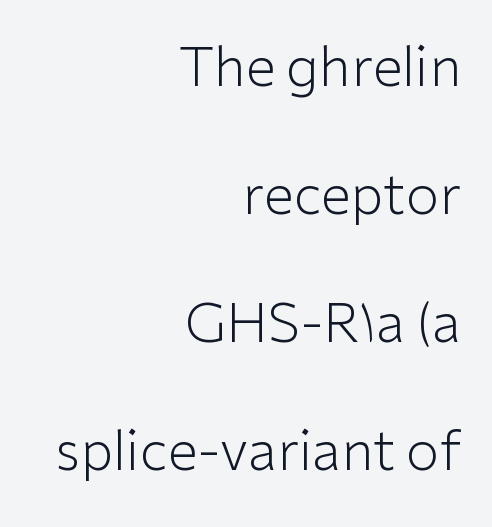
The image shows 54 px light sans-serif type, upright; set right-aligned, loose line spacing (2.37x), normal letter spacing, not underlined; low stroke contrast and a medium x-height.
